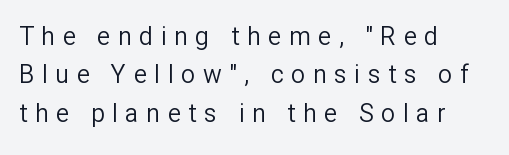
The image shows 25 px text type, upright; set left-aligned, normal line spacing (1.54x), unusually wide letter spacing (+0.3 em), not underlined.
